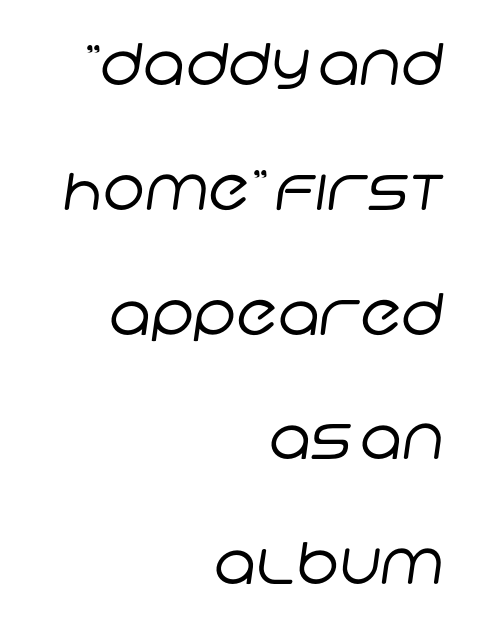
Q: Is the text bold? A: No.
Q: Is the typeface a serif or a sans-serif typeface? A: Sans-serif.
Q: Is the text underlined? A: No.
Q: How is the paragraph aligned? A: Right-aligned.
Q: Is the spacing between letters normal or unusually wide? A: Normal.
Q: Is the spacing between lines tight, normal or loose? A: Loose.
Q: Width (condensed, normal, or wide)? A: Normal.
Q: Stroke contrast? A: Low.
Q: x-height? A: Large.
Q: Monospaced? A: No.
